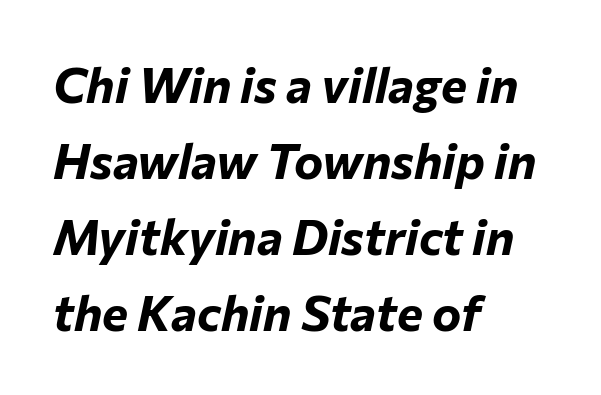
Q: Is the text bold? A: Yes.
Q: Is the text italic (slanted)? A: Yes, it leans right by about 12 degrees.
Q: Is the text underlined? A: No.
Q: How is the paragraph aligned? A: Left-aligned.
Q: Is the spacing between letters normal or unusually wide? A: Normal.
Q: Is the spacing between lines tight, normal or loose? A: Normal.
Q: Width (condensed, normal, or wide)? A: Normal.
Q: Stroke contrast? A: Low.
Q: x-height? A: Medium.
Q: Monospaced? A: No.
